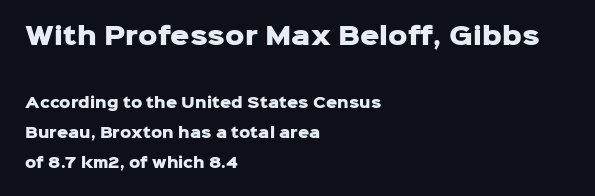
The image shows 24 px bold type, upright; set left-aligned, loose line spacing (2.15x), normal letter spacing, not underlined; the first (top) block is 1.71x larger.
